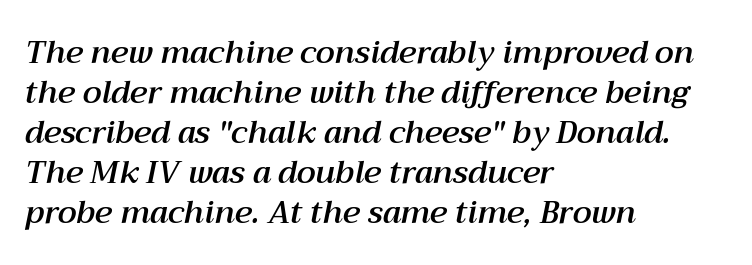
The letters advance in unequal steps, a hallmark of proportional type. The glyphs look as if they've been sheared to an angle. Here the glyphs are tracked normally, forming tight word shapes. Regular leading. Anything drawn beneath the words? Only blank space. These lines stack with their left ends in a neat column.
